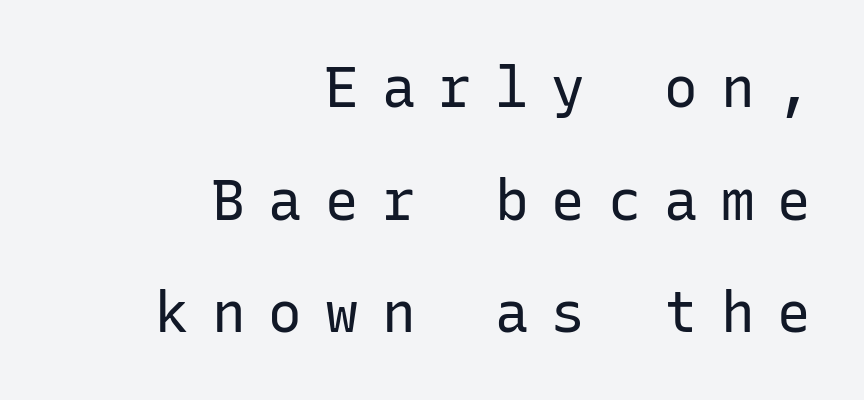
Q: Is the text bold? A: No.
Q: Is the text italic (slanted)? A: No, it is upright.
Q: Is the typeface a serif or a sans-serif typeface? A: Sans-serif.
Q: Is the text underlined? A: No.
Q: How is the paragraph aligned? A: Right-aligned.
Q: Is the spacing between letters normal or unusually wide? A: Unusually wide.
Q: Is the spacing between lines tight, normal or loose? A: Loose.
Q: Width (condensed, normal, or wide)? A: Normal.
Q: Stroke contrast? A: Low.
Q: x-height? A: Medium.
Q: Monospaced? A: Yes.
